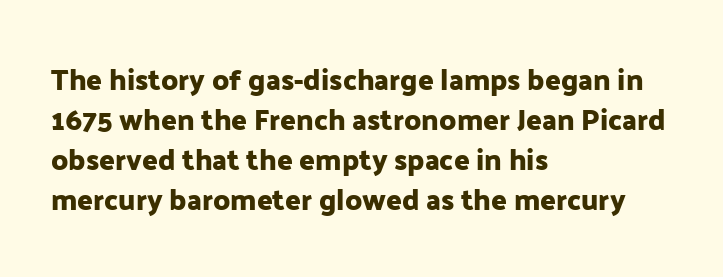
{"serif": "no", "italic": "no", "width": "normal", "stroke_contrast": "low", "x_height": "medium", "monospaced": "no", "underline": "no", "align": "left", "line_spacing": "normal", "line_spacing_ratio": 1.38, "letter_spacing": "normal", "letter_spacing_em": 0.0, "glyph_px": 29}
